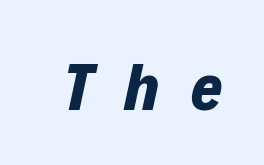
Q: Is the text bold? A: Yes.
Q: Is the text italic (slanted)? A: Yes, it leans right by about 12 degrees.
Q: Is the text underlined? A: No.
Q: Is the spacing between letters normal or unusually wide? A: Unusually wide.
Q: Width (condensed, normal, or wide)? A: Normal.
Q: Stroke contrast? A: Low.
Q: x-height? A: Medium.
Q: Monospaced? A: No.
